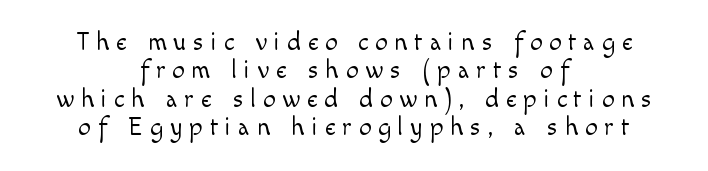
{"italic": "no", "bold": "no", "underline": "no", "align": "center", "line_spacing": "tight", "line_spacing_ratio": 1.14, "letter_spacing": "wide", "letter_spacing_em": 0.28, "glyph_px": 25}
